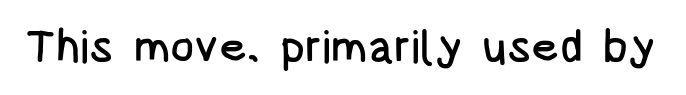
{"serif": "no", "italic": "no", "width": "condensed", "stroke_contrast": "low", "x_height": "large", "monospaced": "no", "underline": "no", "letter_spacing": "normal", "letter_spacing_em": 0.0, "glyph_px": 45}
